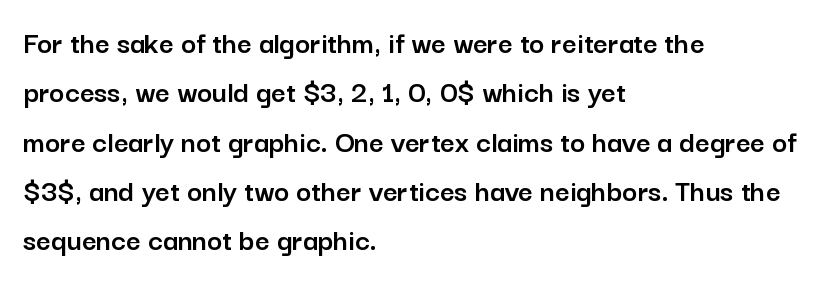
Q: Is the text italic (slanted)? A: No, it is upright.
Q: Is the typeface a serif or a sans-serif typeface? A: Sans-serif.
Q: Is the text underlined? A: No.
Q: How is the paragraph aligned? A: Left-aligned.
Q: Is the spacing between letters normal or unusually wide? A: Normal.
Q: Is the spacing between lines tight, normal or loose? A: Normal.
Q: Width (condensed, normal, or wide)? A: Normal.
Q: Stroke contrast? A: Low.
Q: x-height? A: Medium.
Q: Monospaced? A: No.
